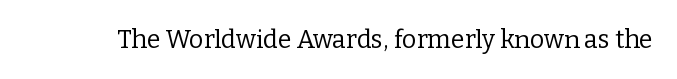
{"italic": "no", "bold": "no", "underline": "no", "letter_spacing": "normal", "letter_spacing_em": 0.0, "glyph_px": 25}
